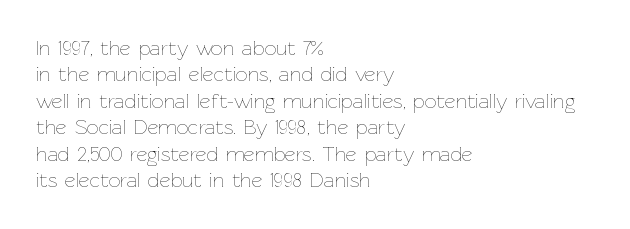
Q: Is the text bold? A: No.
Q: Is the text italic (slanted)? A: No, it is upright.
Q: Is the text underlined? A: No.
Q: How is the paragraph aligned? A: Left-aligned.
Q: Is the spacing between letters normal or unusually wide? A: Normal.
Q: Is the spacing between lines tight, normal or loose? A: Normal.
